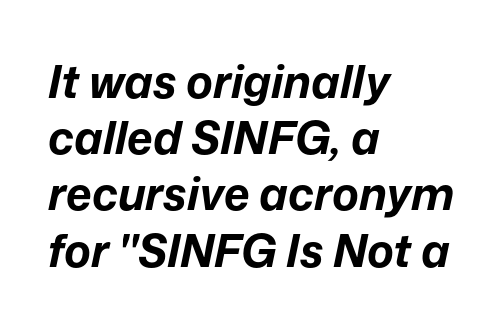
Q: Is the text bold? A: Yes.
Q: Is the text italic (slanted)? A: Yes, it leans right by about 12 degrees.
Q: Is the text underlined? A: No.
Q: How is the paragraph aligned? A: Left-aligned.
Q: Is the spacing between letters normal or unusually wide? A: Normal.
Q: Is the spacing between lines tight, normal or loose? A: Normal.
Q: Width (condensed, normal, or wide)? A: Normal.
Q: Stroke contrast? A: Low.
Q: x-height? A: Medium.
Q: Monospaced? A: No.
